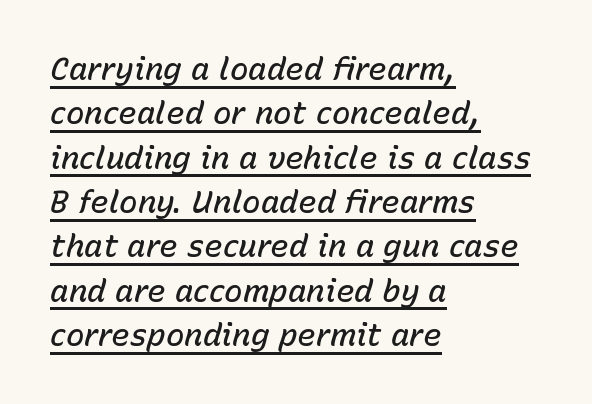
{"italic": "yes", "lean": "right", "slant_degrees": 15, "bold": "semi", "weight": "semibold", "width": "normal", "stroke_contrast": "low", "x_height": "medium", "monospaced": "no", "underline": "yes", "align": "left", "line_spacing": "normal", "line_spacing_ratio": 1.43, "letter_spacing": "normal", "letter_spacing_em": 0.0, "glyph_px": 31}
